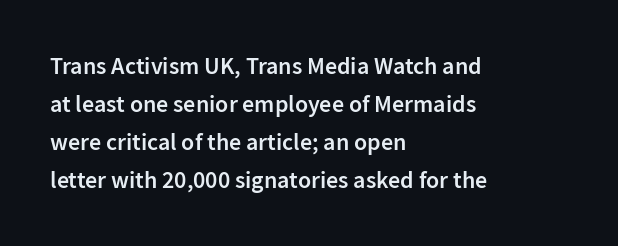
{"italic": "no", "bold": "semi", "underline": "no", "align": "left", "line_spacing": "normal", "line_spacing_ratio": 1.59, "letter_spacing": "normal", "letter_spacing_em": 0.0, "glyph_px": 24}
